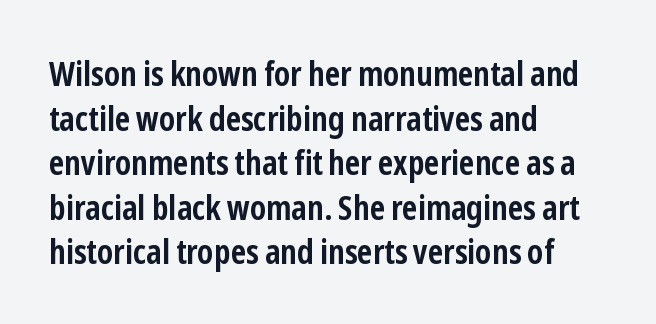
The face used here is a sans, in the tradition of grotesques and geometrics. When letters stand straight like this, we call the style roman or upright. Between one letter and the next there's only the usual sliver of space. Which margin do the lines hug? The left one — the right edge is uneven. The block of text has a typical density, with ordinary space between rows. Think of a printed novel: that variable character pitch is what you see here.
